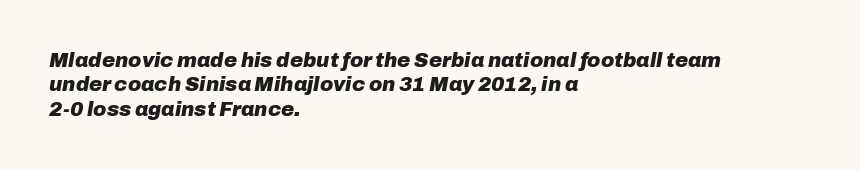
The image shows 20 px bold type, italic (leaning right); set left-aligned, line spacing 1.22x, normal letter spacing, not underlined.
